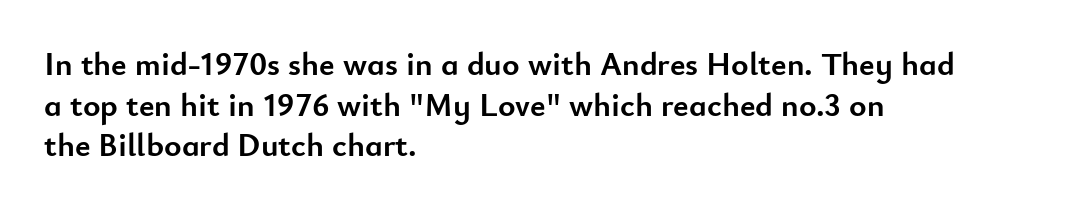
Q: Is the text bold? A: Yes.
Q: Is the text italic (slanted)? A: No, it is upright.
Q: Is the typeface a serif or a sans-serif typeface? A: Sans-serif.
Q: Is the text underlined? A: No.
Q: How is the paragraph aligned? A: Left-aligned.
Q: Is the spacing between letters normal or unusually wide? A: Normal.
Q: Width (condensed, normal, or wide)? A: Normal.
Q: Stroke contrast? A: Low.
Q: x-height? A: Small.
Q: Monospaced? A: No.
